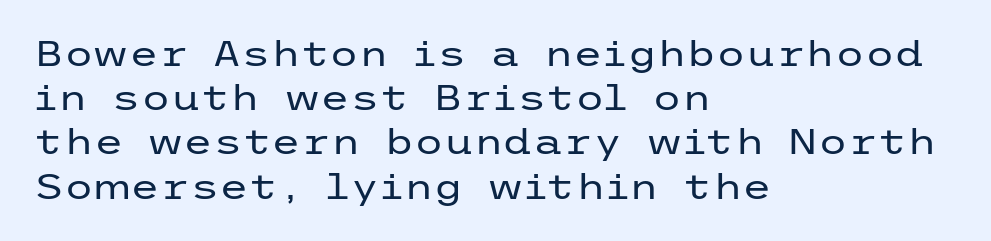
Q: Is the text bold? A: No.
Q: Is the text italic (slanted)? A: No, it is upright.
Q: Is the typeface a serif or a sans-serif typeface? A: Sans-serif.
Q: Is the text underlined? A: No.
Q: How is the paragraph aligned? A: Left-aligned.
Q: Is the spacing between letters normal or unusually wide? A: Normal.
Q: Is the spacing between lines tight, normal or loose? A: Normal.
Q: Width (condensed, normal, or wide)? A: Wide.
Q: Stroke contrast? A: Low.
Q: x-height? A: Medium.
